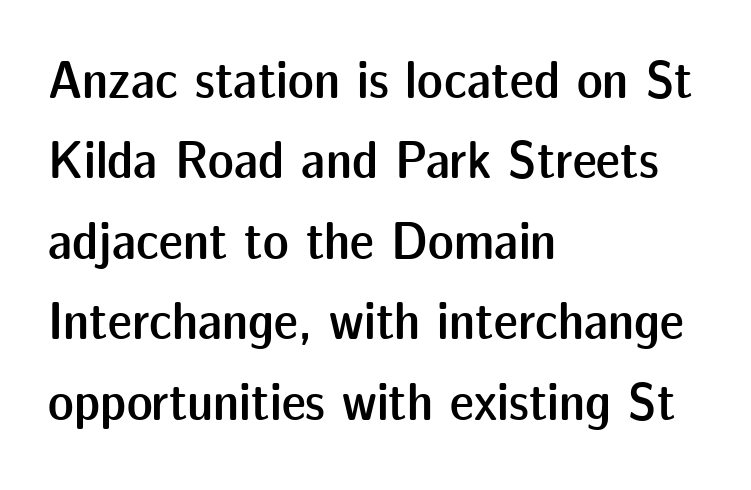
The image shows 54 px semibold sans-serif type, upright; set left-aligned, normal line spacing (1.49x), normal letter spacing, not underlined; low stroke contrast and a medium x-height.
